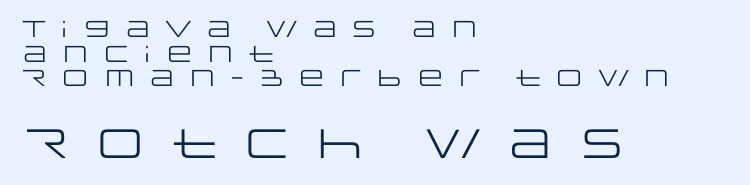
The image shows 41 px regular-weight, wide sans-serif type, upright; set left-aligned, tight line spacing (1.07x), unusually wide letter spacing (+0.28 em), not underlined; the second (bottom) block is 1.78x larger; low stroke contrast and a large x-height.
